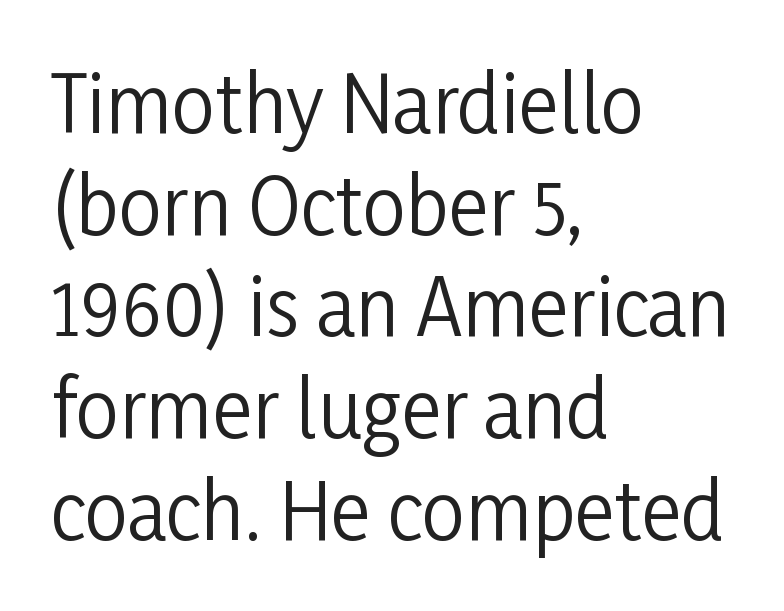
The image shows 77 px regular-weight, condensed sans-serif type, upright; set left-aligned, normal line spacing (1.32x), normal letter spacing, not underlined; low stroke contrast and a medium x-height.
